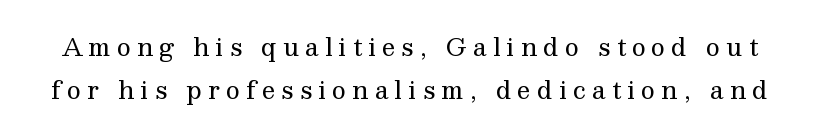
The image shows 24 px text type, upright; set line spacing 1.78x, unusually wide letter spacing (+0.25 em), not underlined.
